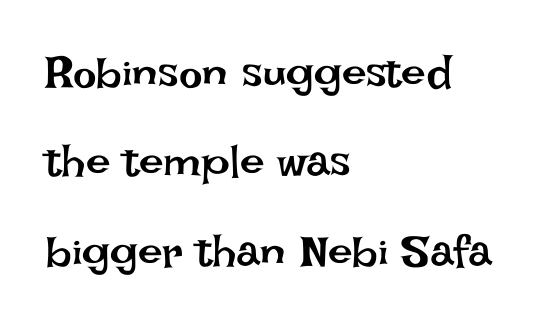
{"italic": "no", "bold": "no", "weight": "regular", "width": "normal", "stroke_contrast": "low", "x_height": "large", "monospaced": "no", "underline": "no", "align": "left", "line_spacing": "loose", "line_spacing_ratio": 2.03, "letter_spacing": "normal", "letter_spacing_em": 0.0, "glyph_px": 44}
